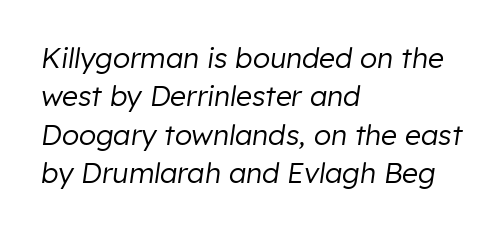
Q: Is the text bold? A: No.
Q: Is the text italic (slanted)? A: Yes, it leans right by about 8 degrees.
Q: Is the text underlined? A: No.
Q: How is the paragraph aligned? A: Left-aligned.
Q: Is the spacing between letters normal or unusually wide? A: Normal.
Q: Is the spacing between lines tight, normal or loose? A: Normal.
Q: Width (condensed, normal, or wide)? A: Normal.
Q: Stroke contrast? A: Low.
Q: x-height? A: Medium.
Q: Monospaced? A: No.
